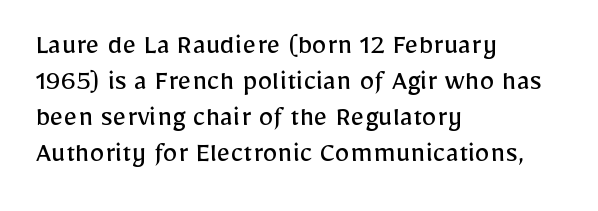
{"serif": "no", "italic": "no", "bold": "no", "weight": "regular", "width": "normal", "stroke_contrast": "low", "x_height": "medium", "monospaced": "no", "underline": "no", "align": "left", "line_spacing_ratio": 1.2, "letter_spacing": "normal", "letter_spacing_em": 0.0, "glyph_px": 30}
